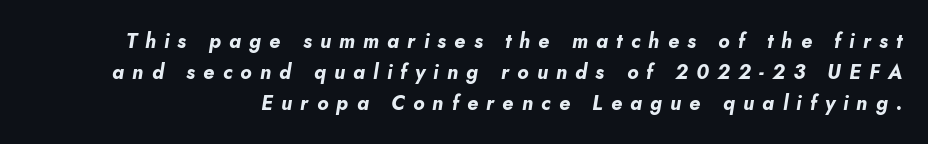
Weight: bold. Vertical spacing — default. The space directly below the letters is spotless. The face used here has a pronounced slope to its letters. This rendering widens character spacing well past its baseline value.
